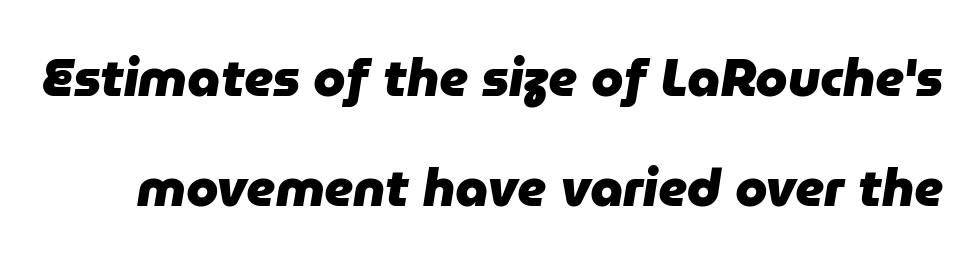
Q: Is the text bold? A: Yes.
Q: Is the text italic (slanted)? A: Yes, it leans right by about 9 degrees.
Q: Is the text underlined? A: No.
Q: Is the spacing between letters normal or unusually wide? A: Normal.
Q: Is the spacing between lines tight, normal or loose? A: Loose.
Q: Width (condensed, normal, or wide)? A: Normal.
Q: Stroke contrast? A: Low.
Q: x-height? A: Medium.
Q: Monospaced? A: No.
